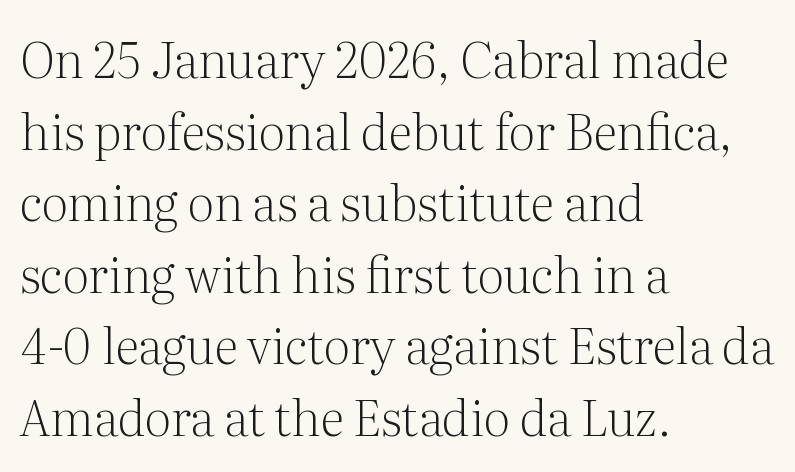
Q: Is the text bold? A: No.
Q: Is the text italic (slanted)? A: No, it is upright.
Q: Is the typeface a serif or a sans-serif typeface? A: Serif.
Q: Is the text underlined? A: No.
Q: How is the paragraph aligned? A: Left-aligned.
Q: Is the spacing between letters normal or unusually wide? A: Normal.
Q: Is the spacing between lines tight, normal or loose? A: Normal.
Q: Width (condensed, normal, or wide)? A: Normal.
Q: Stroke contrast? A: Medium.
Q: x-height? A: Medium.
Q: Monospaced? A: No.
